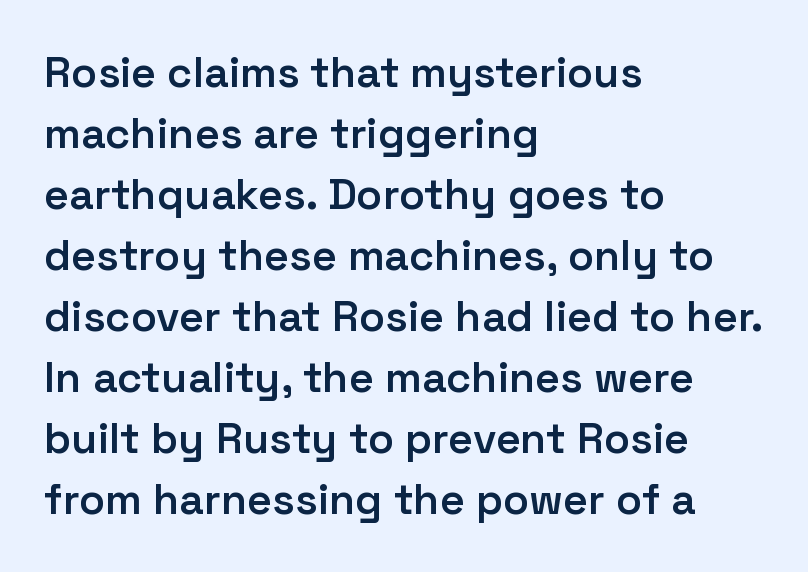
In terms of posture, this sample is upright. What stands out about the letter spacing? Nothing — it is the standard amount. The typesetting leans somewhat heavy: a semibold. Is this a fixed-width face? No — the glyphs have proportional, varying widths.
